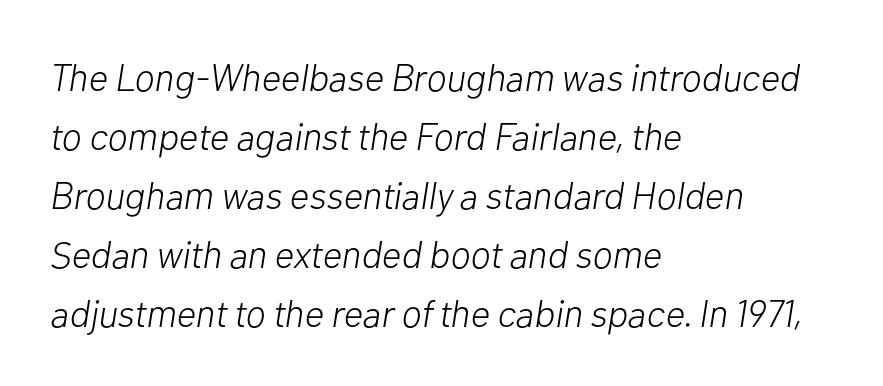
{"italic": "yes", "lean": "right", "slant_degrees": 10, "bold": "no", "weight": "light", "width": "normal", "stroke_contrast": "low", "x_height": "medium", "monospaced": "no", "underline": "no", "align": "left", "line_spacing": "normal", "line_spacing_ratio": 1.55, "letter_spacing": "normal", "letter_spacing_em": 0.0, "glyph_px": 38}
